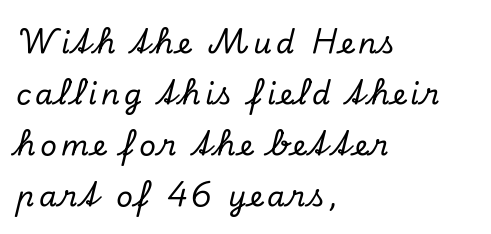
{"serif": "yes", "italic": "yes", "lean": "right", "slant_degrees": 13, "width": "normal", "stroke_contrast": "low", "x_height": "small", "monospaced": "no", "underline": "no", "align": "left", "line_spacing_ratio": 1.76, "glyph_px": 29}
